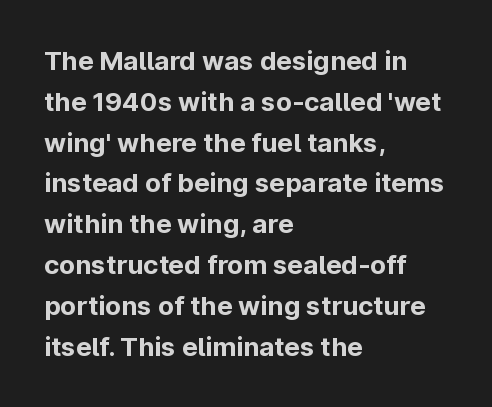
The image shows 26 px bold type, upright; set left-aligned, normal line spacing (1.57x), normal letter spacing, not underlined.
